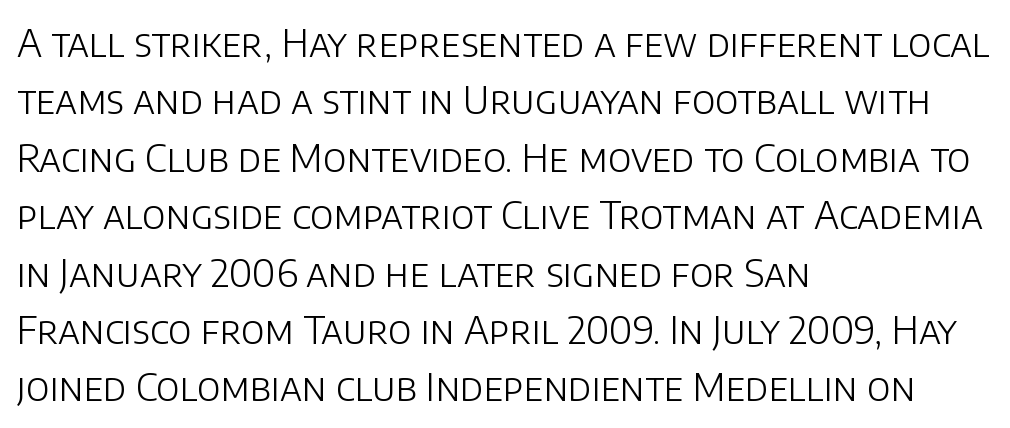
Q: Is the text bold? A: No.
Q: Is the text italic (slanted)? A: No, it is upright.
Q: Is the typeface a serif or a sans-serif typeface? A: Sans-serif.
Q: Is the text underlined? A: No.
Q: How is the paragraph aligned? A: Left-aligned.
Q: Is the spacing between letters normal or unusually wide? A: Normal.
Q: Is the spacing between lines tight, normal or loose? A: Normal.
Q: Width (condensed, normal, or wide)? A: Normal.
Q: Stroke contrast? A: Low.
Q: x-height? A: Large.
Q: Monospaced? A: No.
